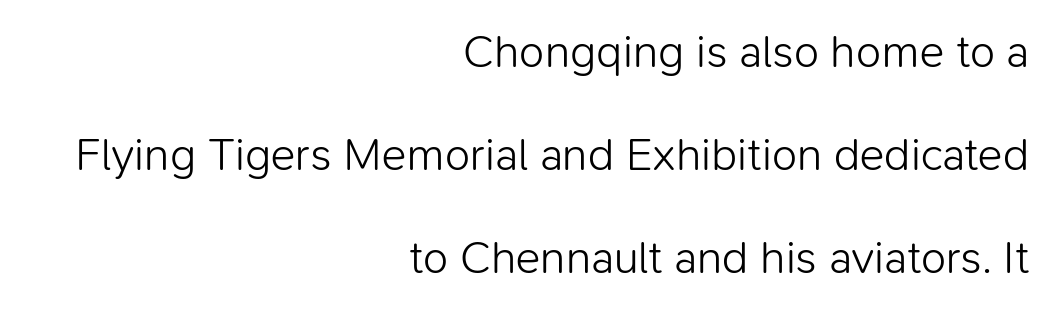
Q: Is the text bold? A: No.
Q: Is the text italic (slanted)? A: No, it is upright.
Q: Is the typeface a serif or a sans-serif typeface? A: Sans-serif.
Q: Is the text underlined? A: No.
Q: How is the paragraph aligned? A: Right-aligned.
Q: Is the spacing between letters normal or unusually wide? A: Normal.
Q: Is the spacing between lines tight, normal or loose? A: Loose.
Q: Width (condensed, normal, or wide)? A: Normal.
Q: Stroke contrast? A: Low.
Q: x-height? A: Medium.
Q: Monospaced? A: No.
